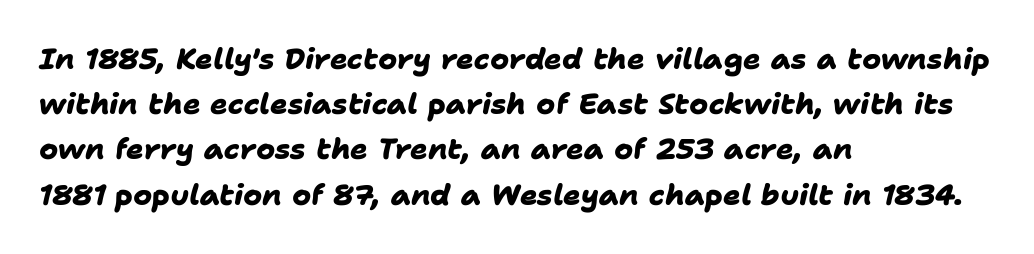
The image shows 29 px heavy sans-serif type; set left-aligned, normal line spacing (1.56x), normal letter spacing, not underlined; low stroke contrast and a medium x-height.
